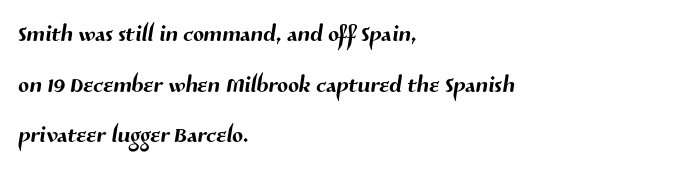
{"serif": "no", "width": "normal", "stroke_contrast": "medium", "x_height": "medium", "monospaced": "no", "underline": "no", "align": "left", "line_spacing": "normal", "line_spacing_ratio": 1.58, "letter_spacing": "normal", "letter_spacing_em": 0.0, "glyph_px": 32}
